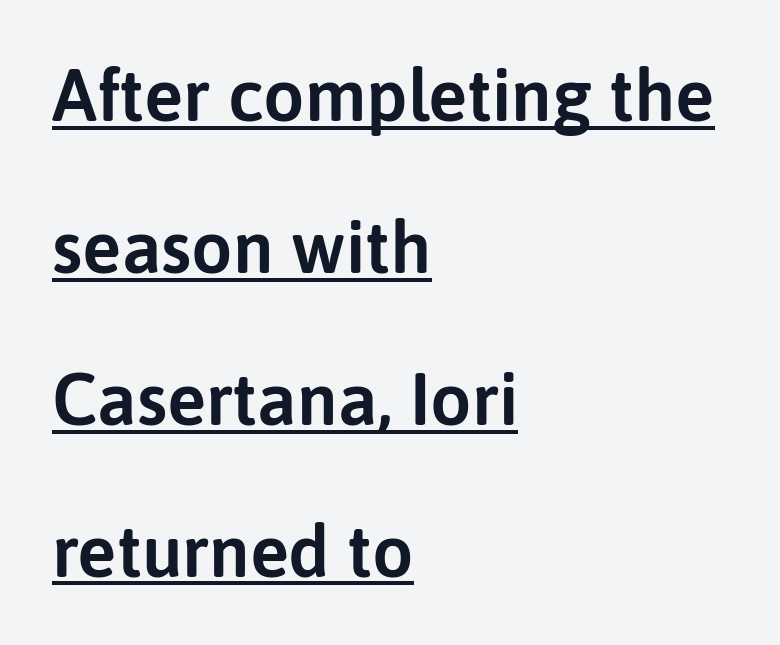
{"serif": "no", "italic": "no", "width": "normal", "stroke_contrast": "low", "x_height": "medium", "monospaced": "no", "underline": "yes", "align": "left", "line_spacing": "loose", "line_spacing_ratio": 2.08, "letter_spacing": "normal", "letter_spacing_em": 0.0, "glyph_px": 73}
